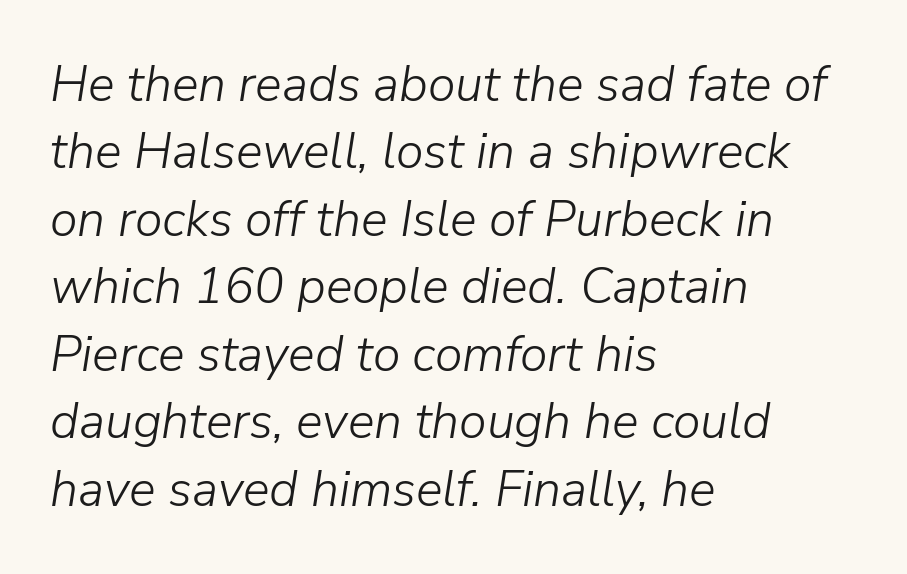
The passage shown is not underscored anywhere. What's the leading like? Ordinary, nothing unusual. Every character sits at an angle, as italics do. No letter is thick-stroked: the sample isn't bold. Observe the ordinary spacing: letters are neighbours, not strangers. Here the designer chose a conventional face with non-uniform glyph widths.
